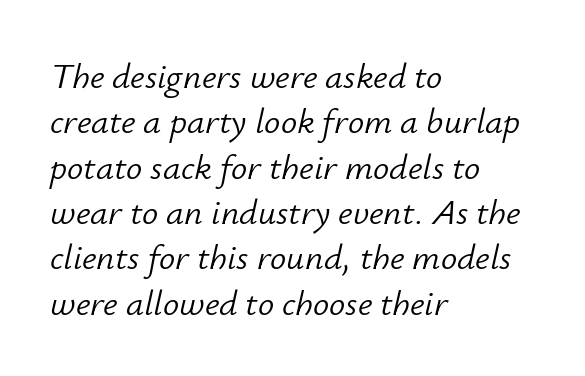
The image shows 36 px light type, italic (leaning right); set left-aligned, normal line spacing (1.26x), normal letter spacing, not underlined; low stroke contrast and a small x-height.
